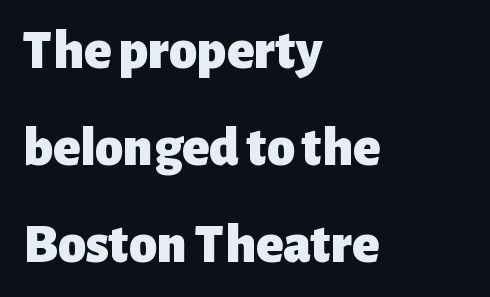
{"serif": "no", "italic": "no", "bold": "yes", "weight": "heavy", "width": "normal", "stroke_contrast": "low", "x_height": "medium", "monospaced": "no", "underline": "no", "align": "left", "line_spacing_ratio": 1.73, "letter_spacing": "normal", "letter_spacing_em": 0.0, "glyph_px": 56}
